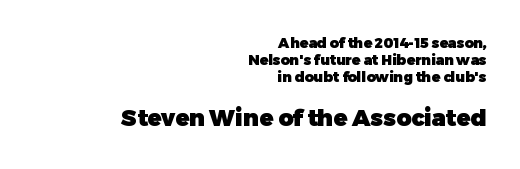
{"italic": "no", "bold": "yes", "underline": "no", "align": "right", "line_spacing_ratio": 1.21, "letter_spacing": "normal", "letter_spacing_em": 0.0, "larger_block": "second", "size_ratio": 1.64, "glyph_px": 23}
